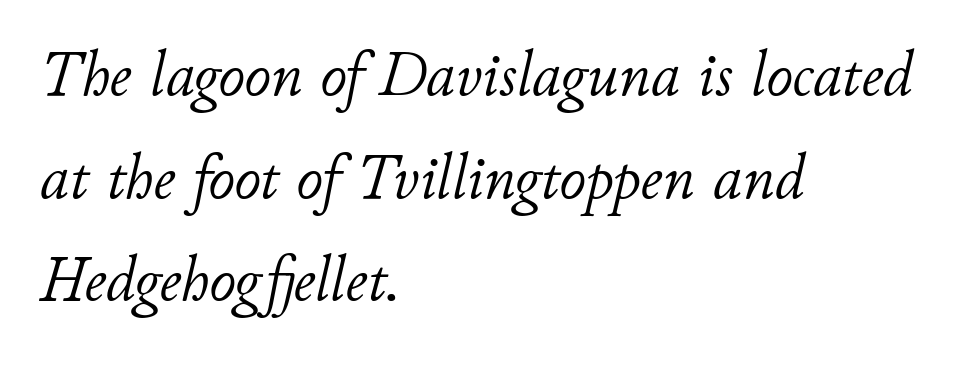
The image shows 65 px light type, italic (leaning right); set left-aligned, normal line spacing (1.58x), normal letter spacing, not underlined; low stroke contrast and a small x-height.
